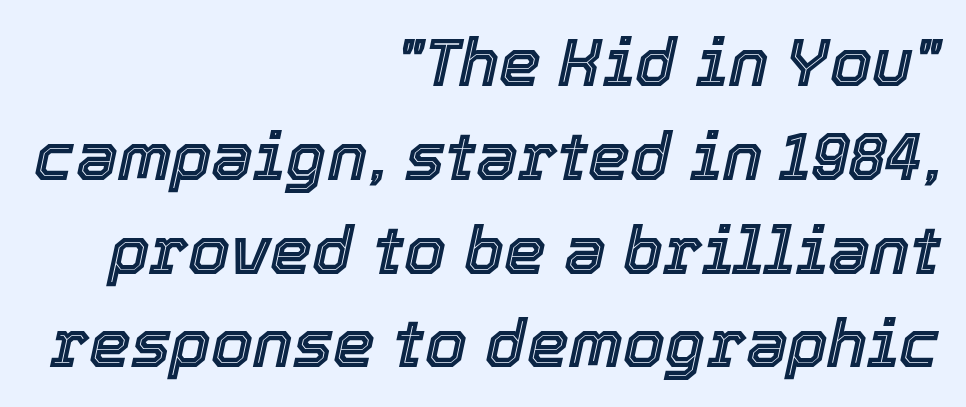
Looks like regular typesetting: each glyph gets only the width it needs. A bare baseline throughout the passage. A typesetter would call this zero additional tracking. The font's italic variant was chosen for this text.
